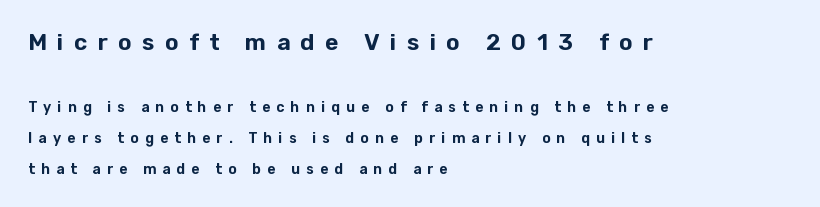
{"italic": "no", "underline": "no", "align": "left", "line_spacing": "loose", "line_spacing_ratio": 2.23, "letter_spacing": "wide", "letter_spacing_em": 0.45, "larger_block": "first", "size_ratio": 1.64, "glyph_px": 23}
